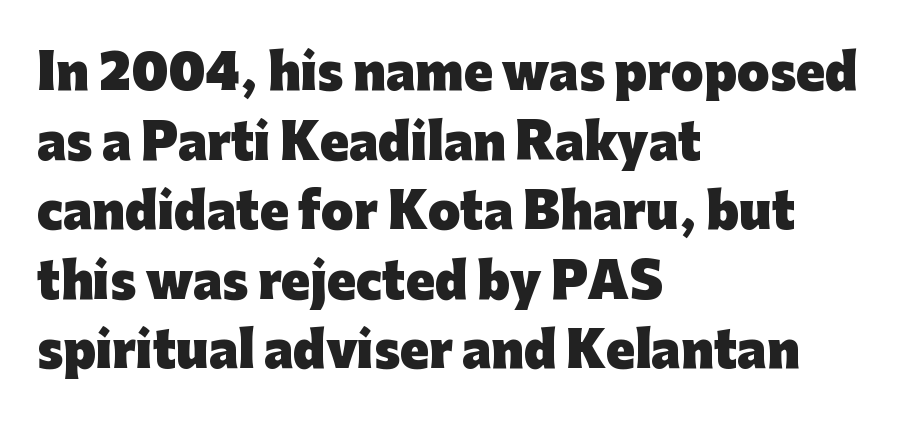
{"serif": "no", "italic": "no", "bold": "yes", "weight": "heavy", "width": "normal", "stroke_contrast": "low", "x_height": "medium", "monospaced": "no", "underline": "no", "align": "left", "line_spacing": "normal", "line_spacing_ratio": 1.48, "letter_spacing": "normal", "letter_spacing_em": 0.0, "glyph_px": 47}
